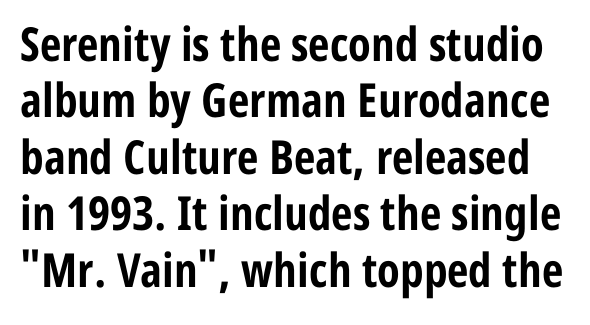
The image shows 47 px bold, condensed sans-serif type, upright; set line spacing 1.2x, normal letter spacing, not underlined; low stroke contrast and a medium x-height.
